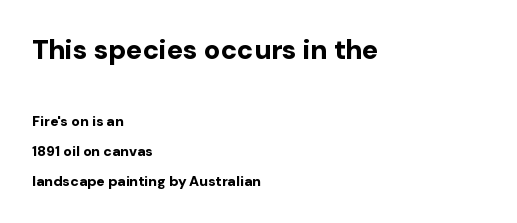
Q: Is the text bold? A: Yes.
Q: Is the text italic (slanted)? A: No, it is upright.
Q: Is the text underlined? A: No.
Q: How is the paragraph aligned? A: Left-aligned.
Q: Is the spacing between letters normal or unusually wide? A: Normal.
Q: Is the spacing between lines tight, normal or loose? A: Loose.
Q: Which block of text is set in a larger size, the first (top) or the second (bottom)? A: The first (top) one.
